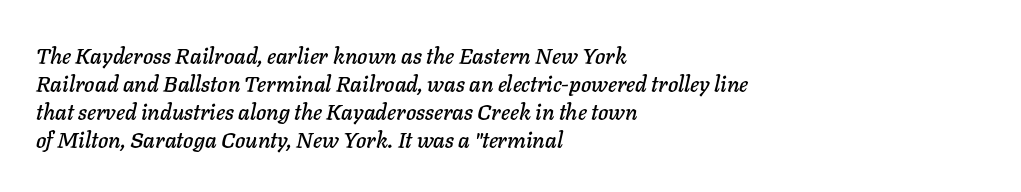
{"italic": "yes", "lean": "right", "slant_degrees": 11, "underline": "no", "align": "left", "line_spacing": "normal", "line_spacing_ratio": 1.28, "letter_spacing": "normal", "letter_spacing_em": 0.0, "glyph_px": 22}
